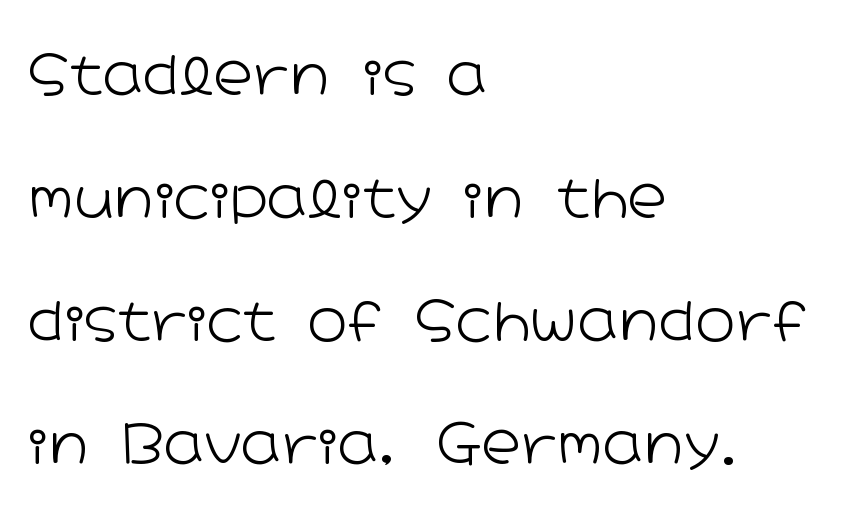
{"serif": "no", "italic": "no", "bold": "no", "weight": "light", "width": "wide", "stroke_contrast": "low", "x_height": "medium", "monospaced": "no", "underline": "no", "align": "left", "line_spacing": "loose", "line_spacing_ratio": 2.28, "letter_spacing": "normal", "letter_spacing_em": 0.0, "glyph_px": 54}
